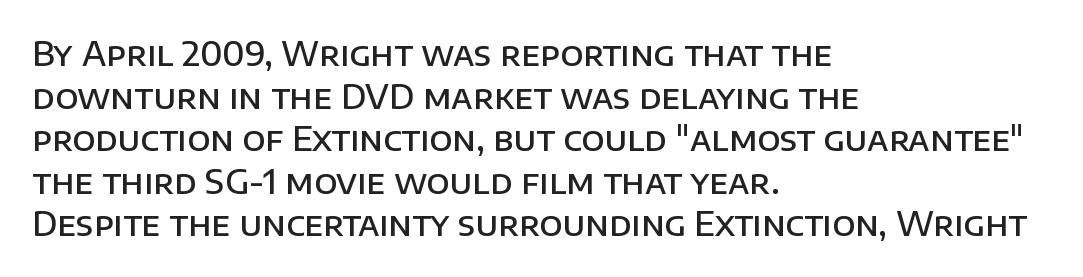
The image shows 33 px semibold sans-serif type, upright; set left-aligned, normal line spacing (1.29x), normal letter spacing, not underlined; low stroke contrast and a large x-height.
